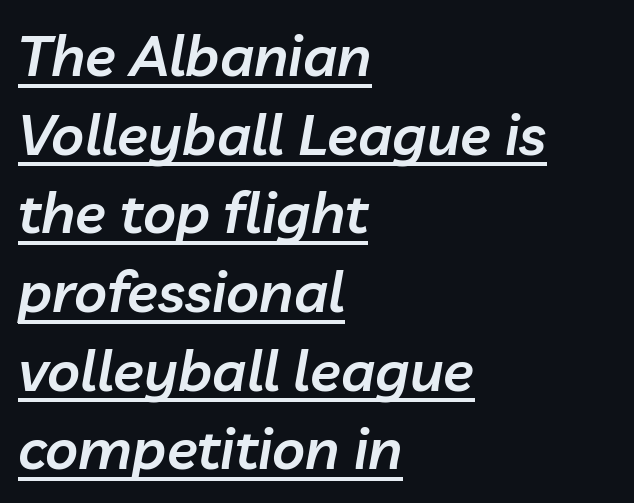
Alignment: flush left. Semibold letterforms, between regular and bold. The passage shown stacks its lines at a standard gap. Do the characters align in a grid? No, the font is proportional. In terms of letterspacing, this is plain default setting. Check the space under the baseline: a stroke is drawn there.
